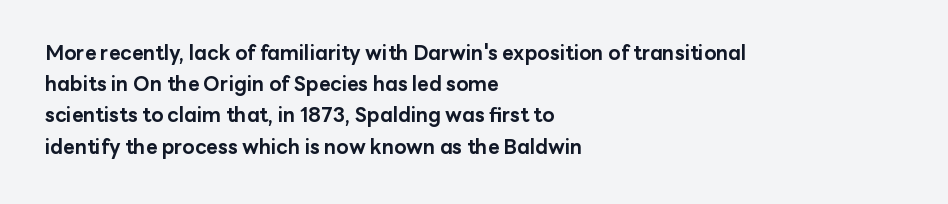
Beneath every word, the page is bare. The letterforms sit shoulder to shoulder at normal distance. The typesetter chose a ragged-right arrangement here. What weight is shown? A full bold with thick strokes.
